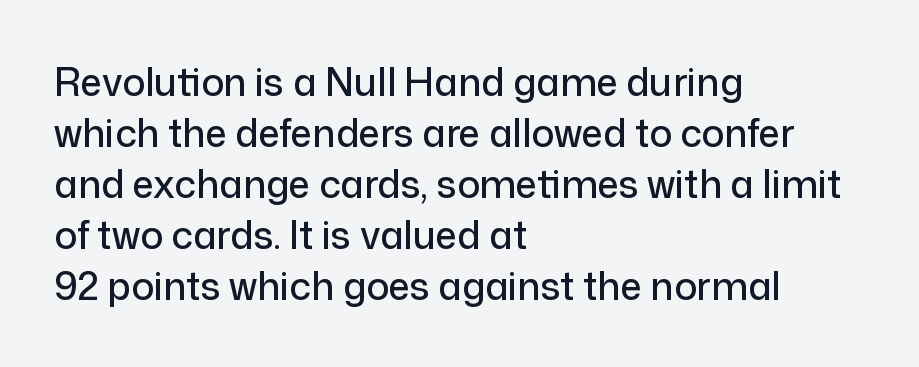
The image shows 38 px sans-serif type, upright; set left-aligned, normal line spacing (1.34x), normal letter spacing, not underlined; low stroke contrast and a medium x-height.
